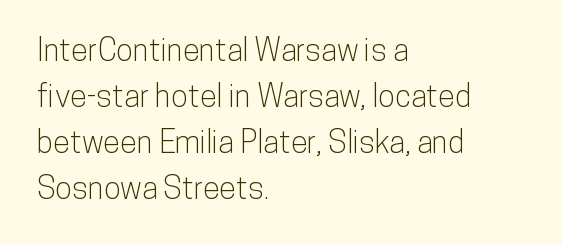
Do the characters align in a grid? No, the font is proportional. The letters carry no serifs — their stems end cleanly without finishing strokes. The leading is moderate, giving the passage an even texture. This rendering uses left alignment, leaving the right contour irregular. The words here are not underlined. In terms of posture, this sample is upright.
